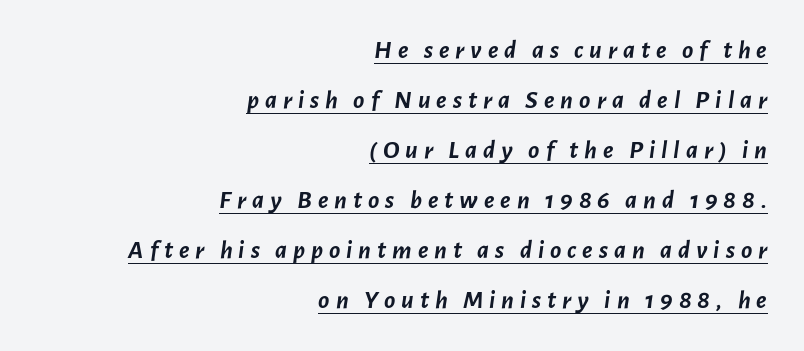
The passage shown leans; its letterforms are oblique. Descenders here cross a horizontal rule under the line. The paragraph has a hard right edge and a soft left edge. This sample trades compactness for vertical openness between lines. Stroke thickness is high; the sample reads as a true bold.
